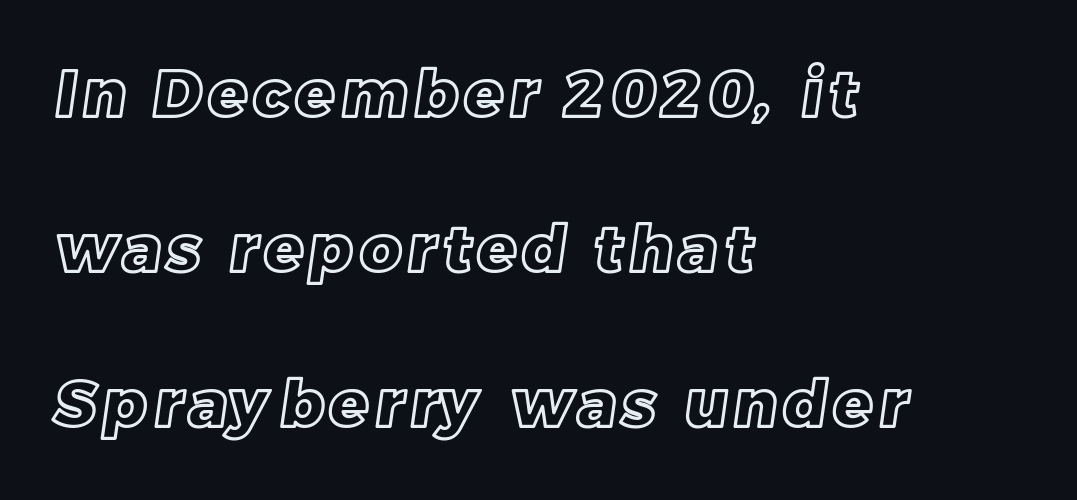
The image shows 64 px text type; set left-aligned, loose line spacing (2.42x), not underlined; a large x-height.
